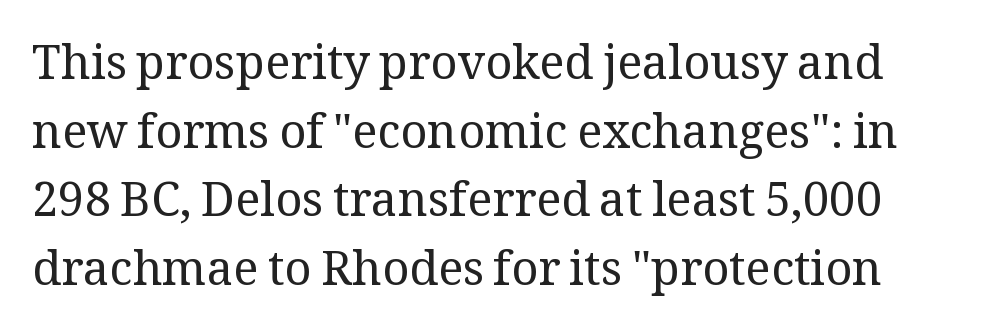
{"serif": "yes", "italic": "no", "bold": "no", "weight": "regular", "width": "normal", "stroke_contrast": "medium", "x_height": "medium", "monospaced": "no", "underline": "no", "line_spacing": "normal", "line_spacing_ratio": 1.46, "letter_spacing": "normal", "letter_spacing_em": 0.0, "glyph_px": 47}
